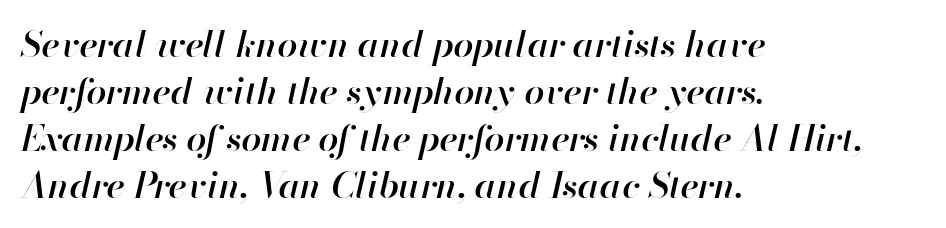
{"italic": "yes", "lean": "right", "slant_degrees": 13, "bold": "semi", "weight": "semibold", "width": "normal", "stroke_contrast": "high", "x_height": "small", "monospaced": "no", "underline": "no", "align": "left", "line_spacing": "normal", "line_spacing_ratio": 1.31, "letter_spacing": "normal", "letter_spacing_em": 0.0, "glyph_px": 36}
